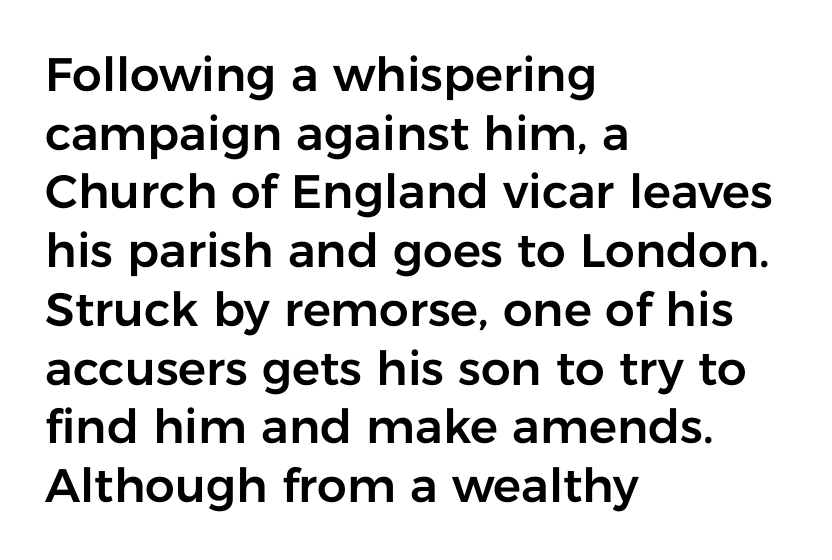
The image shows 47 px sans-serif type, upright; set left-aligned, normal line spacing (1.25x), normal letter spacing, not underlined; low stroke contrast and a medium x-height.
